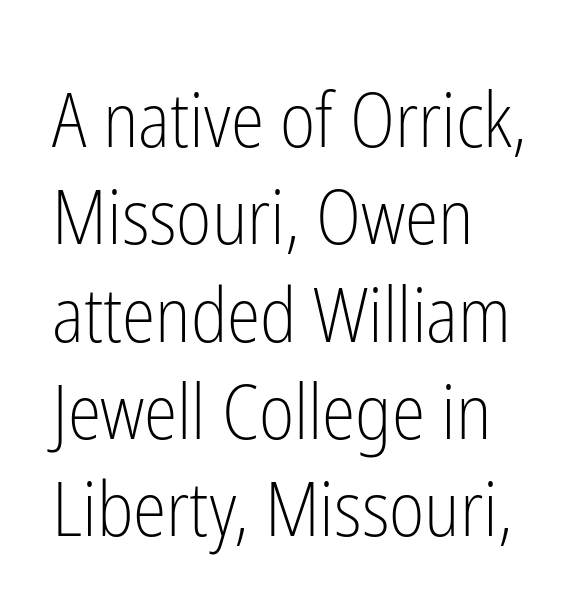
Nothing heavy about these letters — not bold at all. Typographically, this falls in the sans-serif category. Type without underlining. Vertically, the passage feels balanced, rows spaced as you'd expect. Note the varied advance widths — an 'i' is clearly narrower than an 'm'.
